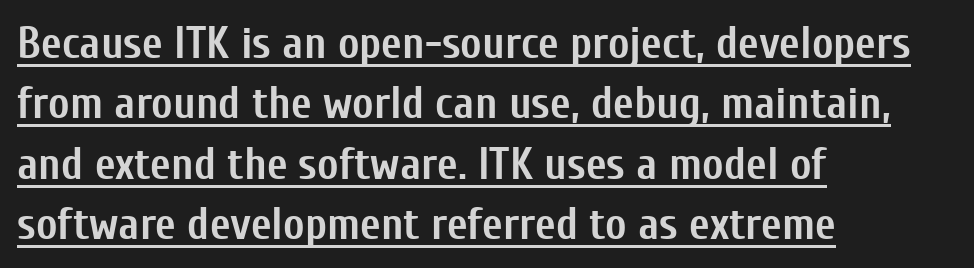
This sample uses plain, unmodified letter spacing. The passage shown is typed in a proportional face where columns would drift. Visually the block forms a straight wall on the left and a jagged coastline on the right. Stroke terminals: plain, sans-serif. The words here are underlined.
